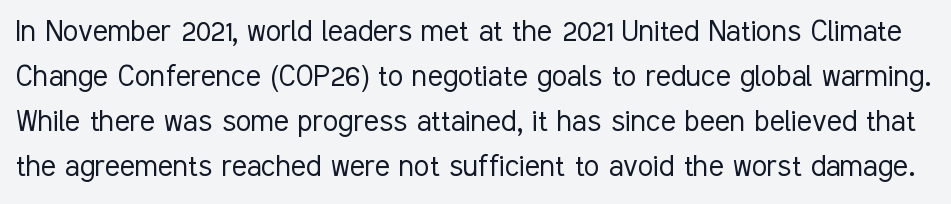
{"serif": "no", "italic": "no", "bold": "no", "weight": "light", "width": "condensed", "stroke_contrast": "low", "x_height": "medium", "monospaced": "no", "underline": "no", "line_spacing": "normal", "line_spacing_ratio": 1.29, "letter_spacing": "normal", "letter_spacing_em": 0.0, "glyph_px": 35}
